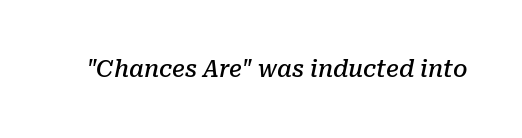
The image shows 23 px text type, italic (leaning right); set normal letter spacing, not underlined.
